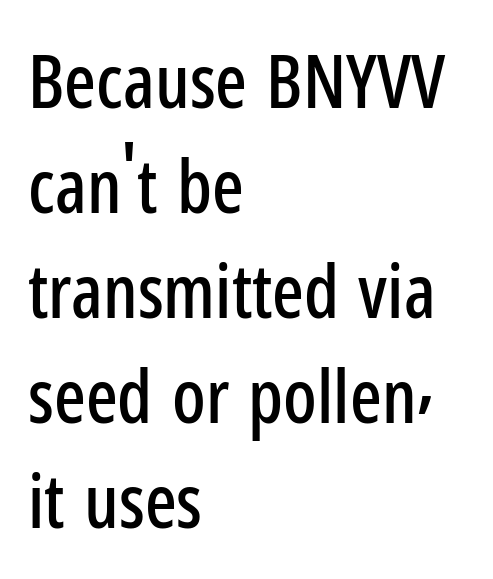
Is this a fixed-width face? No — the glyphs have proportional, varying widths. Leading: standard. Posture: upright roman. Reading down the block, your eye returns to a fixed left position each line.
